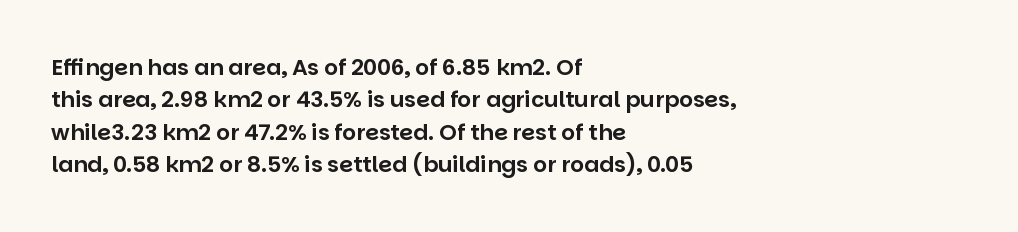
Bare-footed words on every line. The space between consecutive lines is moderate. Caption: standard tracking, unaltered. The lettering holds an erect, upright posture throughout. The text block is weighted toward the left margin, trailing off unevenly rightward.
